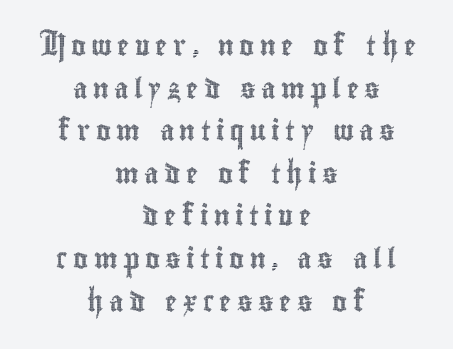
Here the glyphs are tracked loosely, breaking word shapes into spaced letters. Words float on clear page, feet unadorned. Does the copy run flush right? No — it is centered line by line. Vertical spacing — loose. The axis of the letterforms is exactly vertical.
